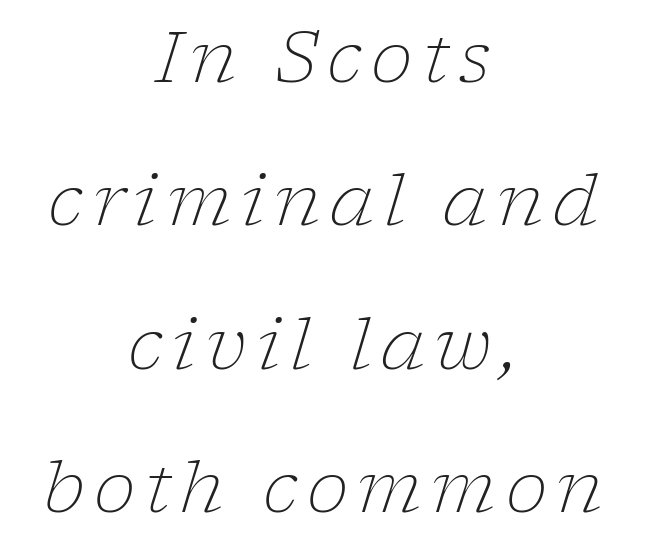
{"serif": "yes", "italic": "yes", "lean": "right", "slant_degrees": 17, "bold": "no", "weight": "light", "width": "normal", "stroke_contrast": "low", "x_height": "medium", "monospaced": "no", "underline": "no", "align": "center", "line_spacing": "loose", "line_spacing_ratio": 2.02, "glyph_px": 71}
